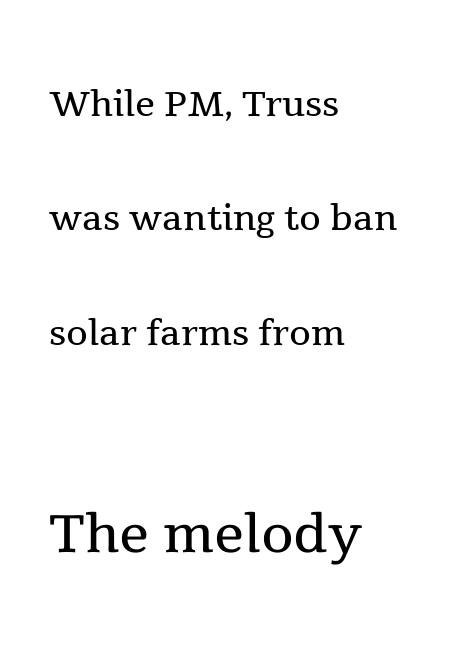
Proportional: the letters do not fall into vertical columns. The baseline area is clear. Baseline-to-baseline distance is far greater than the letter height. Short and long lines alike share a common starting point at left. Letters have the restrained weight of plain body copy at most.
